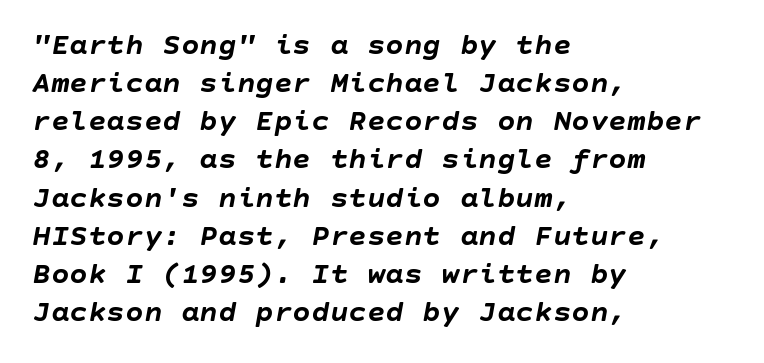
Has an underline been added? It has not. Heft: maximum for text — a bold. Horizontally, the lines are justified to the leading edge only. A typesetter would mark this as italic.
